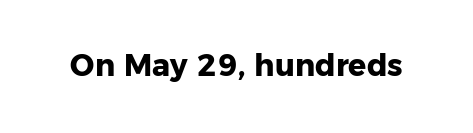
A typesetter would call this proportional, since set widths differ per character. Rule under the text: the space is simply empty. Nope, no serifs anywhere on these letters. Does the lettering tilt? It doesn't — this is upright. Spacing between characters is what you'd get straight out of the box. Emphasis by weight is at full strength: bold.
